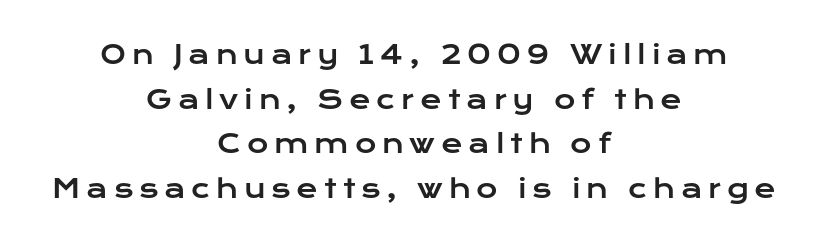
{"italic": "no", "underline": "no", "align": "center", "line_spacing_ratio": 1.72, "letter_spacing": "wide", "letter_spacing_em": 0.22, "glyph_px": 26}
